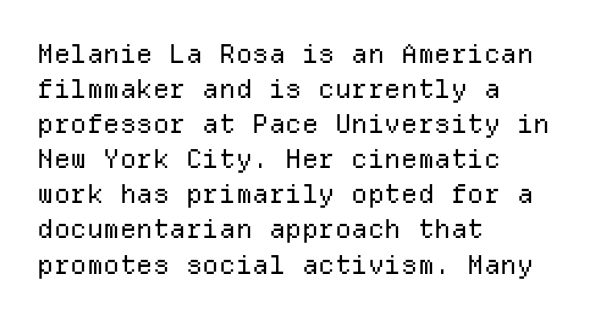
Q: Is the text bold? A: No.
Q: Is the text italic (slanted)? A: No, it is upright.
Q: Is the text underlined? A: No.
Q: How is the paragraph aligned? A: Left-aligned.
Q: Is the spacing between letters normal or unusually wide? A: Normal.
Q: Is the spacing between lines tight, normal or loose? A: Normal.
